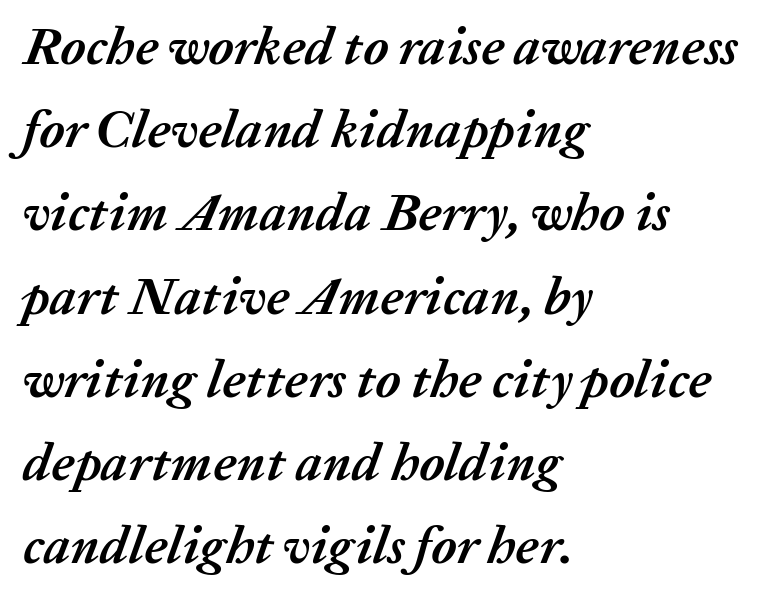
How would I describe the line gaps? Plain and ordinary. Slant detected: the letters are inclined. The space beneath each line is pristine and unruled. This sample is left-justified, so line endings fall wherever the words run out.
